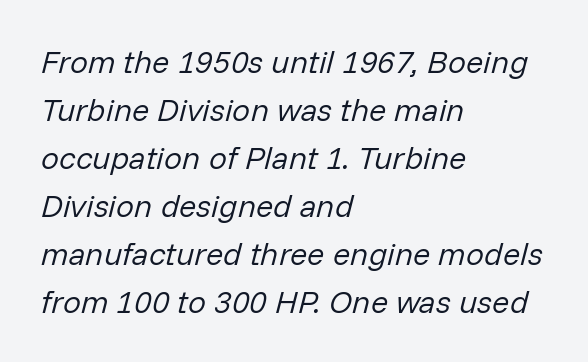
Q: Is the text bold? A: No.
Q: Is the text italic (slanted)? A: Yes, it leans right by about 14 degrees.
Q: Is the text underlined? A: No.
Q: How is the paragraph aligned? A: Left-aligned.
Q: Is the spacing between letters normal or unusually wide? A: Normal.
Q: Is the spacing between lines tight, normal or loose? A: Normal.
Q: Width (condensed, normal, or wide)? A: Normal.
Q: Stroke contrast? A: Low.
Q: x-height? A: Medium.
Q: Monospaced? A: No.
